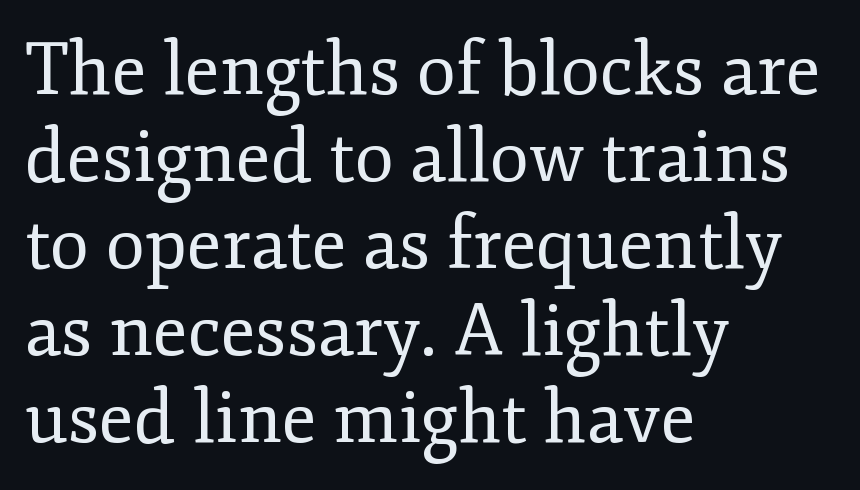
The image shows 72 px regular-weight serif type, upright; set left-aligned, line spacing 1.21x, normal letter spacing, not underlined; low stroke contrast and a small x-height.
